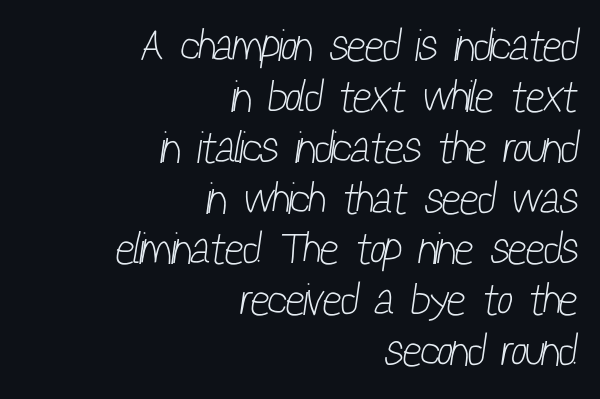
Q: Is the text bold? A: No.
Q: Is the typeface a serif or a sans-serif typeface? A: Sans-serif.
Q: Is the text underlined? A: No.
Q: How is the paragraph aligned? A: Right-aligned.
Q: Is the spacing between letters normal or unusually wide? A: Normal.
Q: Is the spacing between lines tight, normal or loose? A: Tight.
Q: Width (condensed, normal, or wide)? A: Condensed.
Q: Stroke contrast? A: Low.
Q: x-height? A: Medium.
Q: Monospaced? A: No.
